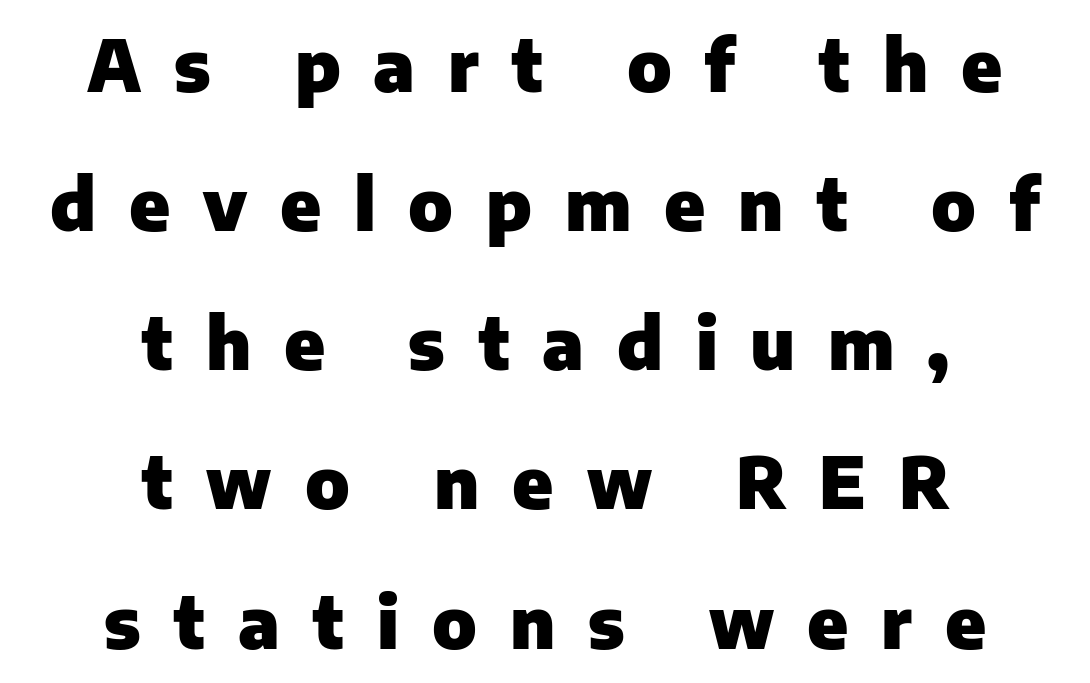
Q: Is the text bold? A: Yes.
Q: Is the text italic (slanted)? A: No, it is upright.
Q: Is the typeface a serif or a sans-serif typeface? A: Sans-serif.
Q: Is the text underlined? A: No.
Q: How is the paragraph aligned? A: Centered.
Q: Is the spacing between letters normal or unusually wide? A: Unusually wide.
Q: Is the spacing between lines tight, normal or loose? A: Loose.
Q: Width (condensed, normal, or wide)? A: Normal.
Q: Stroke contrast? A: Low.
Q: x-height? A: Medium.
Q: Monospaced? A: No.
